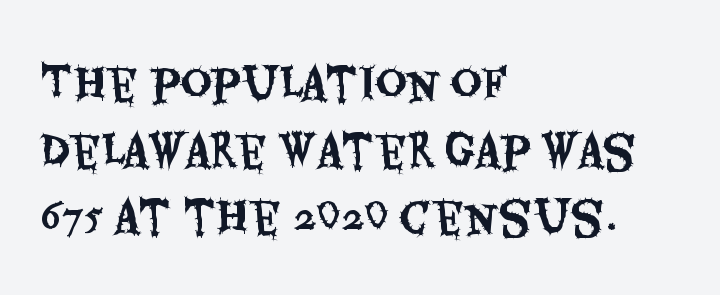
Q: Is the text italic (slanted)? A: No, it is upright.
Q: Is the typeface a serif or a sans-serif typeface? A: Sans-serif.
Q: Is the text underlined? A: No.
Q: How is the paragraph aligned? A: Left-aligned.
Q: Is the spacing between letters normal or unusually wide? A: Normal.
Q: Is the spacing between lines tight, normal or loose? A: Normal.
Q: Width (condensed, normal, or wide)? A: Condensed.
Q: Stroke contrast? A: Medium.
Q: x-height? A: Large.
Q: Monospaced? A: No.
